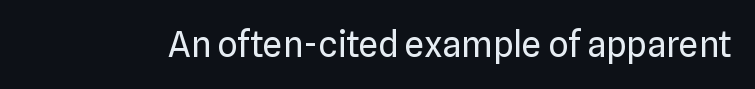
The image shows 35 px regular-weight sans-serif type, upright; set normal letter spacing, not underlined; low stroke contrast and a medium x-height.
